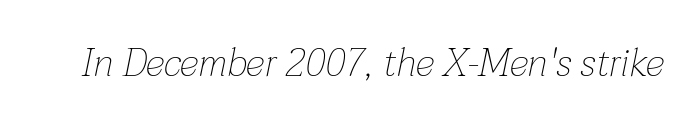
Q: Is the text bold? A: No.
Q: Is the text italic (slanted)? A: Yes, it leans right by about 12 degrees.
Q: Is the text underlined? A: No.
Q: Is the spacing between letters normal or unusually wide? A: Normal.
Q: Width (condensed, normal, or wide)? A: Normal.
Q: Stroke contrast? A: Low.
Q: x-height? A: Medium.
Q: Monospaced? A: No.
